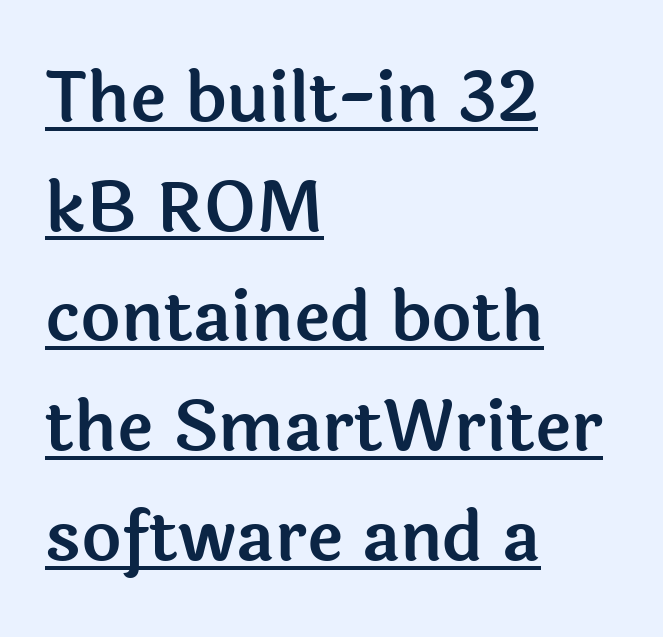
The image shows 69 px sans-serif type, upright; set left-aligned, normal line spacing (1.59x), normal letter spacing, underlined; a medium x-height.
